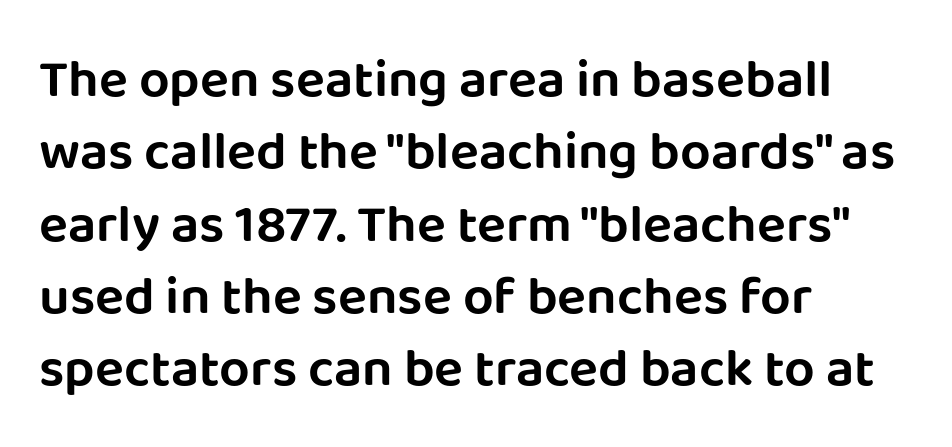
Q: Is the text italic (slanted)? A: No, it is upright.
Q: Is the typeface a serif or a sans-serif typeface? A: Sans-serif.
Q: Is the text underlined? A: No.
Q: How is the paragraph aligned? A: Left-aligned.
Q: Is the spacing between letters normal or unusually wide? A: Normal.
Q: Is the spacing between lines tight, normal or loose? A: Normal.
Q: Width (condensed, normal, or wide)? A: Normal.
Q: Stroke contrast? A: Low.
Q: x-height? A: Large.
Q: Monospaced? A: No.
